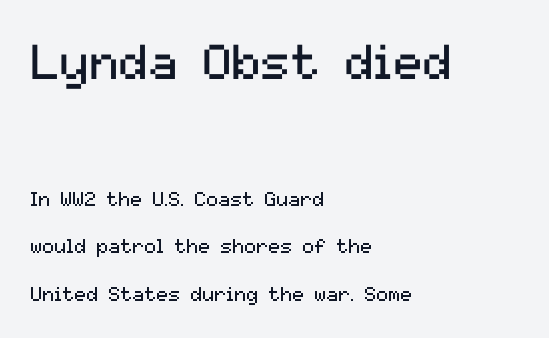
The image shows 49 px regular-weight sans-serif type, upright; set left-aligned, loose line spacing (2.38x), normal letter spacing, not underlined; the first (top) block is 2.45x larger; medium stroke contrast and a medium x-height.
